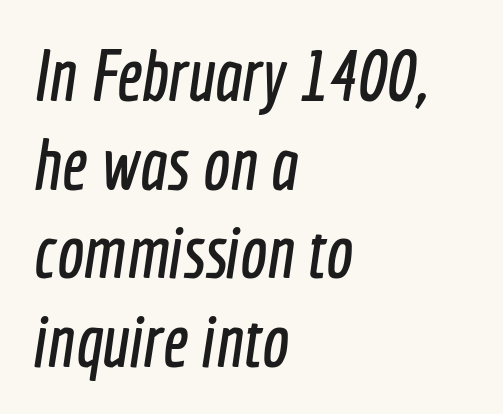
{"serif": "no", "width": "condensed", "x_height": "medium", "monospaced": "no", "underline": "no", "align": "left", "line_spacing_ratio": 1.23, "letter_spacing": "normal", "letter_spacing_em": 0.0, "glyph_px": 72}
